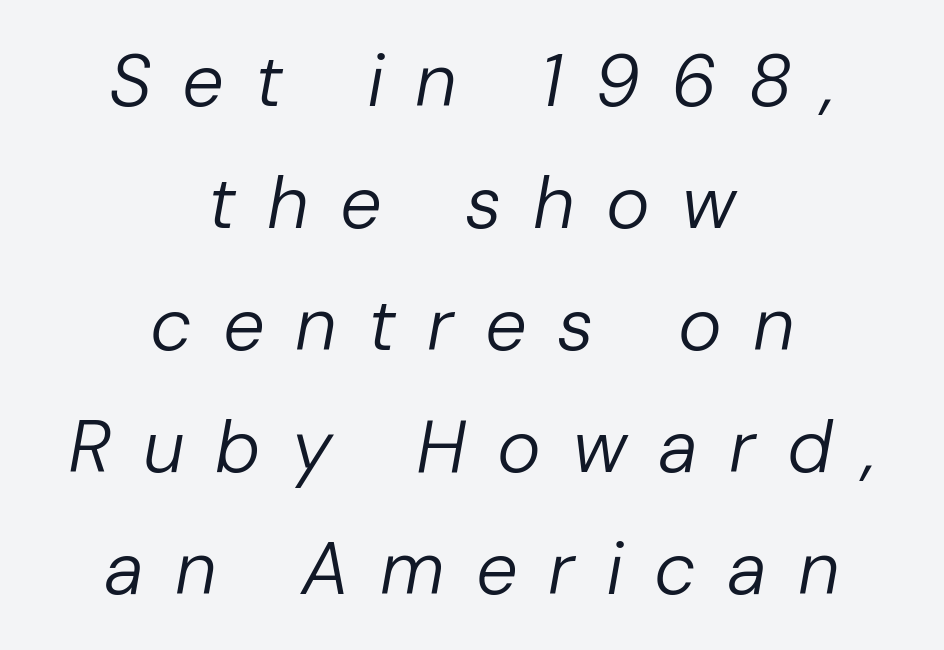
The image shows 74 px regular-weight type, italic (leaning right); set centered, normal line spacing (1.65x), unusually wide letter spacing (+0.42 em), not underlined; low stroke contrast and a medium x-height.
